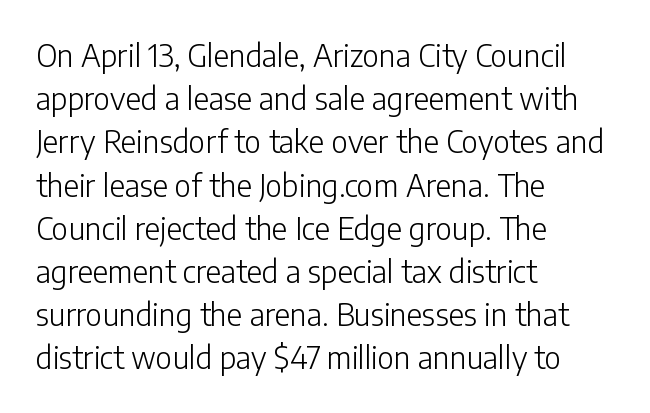
The space beneath each line is pristine and unruled. The lines in this sample share a left origin and differ only in where they stop. The letters stand upright; this is a roman face. Is there much room between lines? A standard amount, neither cramped nor airy. Observe the ordinary spacing: letters are neighbours, not strangers. These lines are composed in type without serifs.
